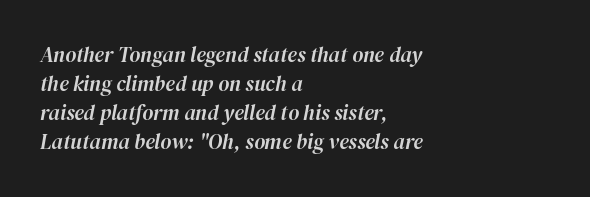
The image shows 21 px text type, italic (leaning right); set left-aligned, normal line spacing (1.38x), normal letter spacing, not underlined.
